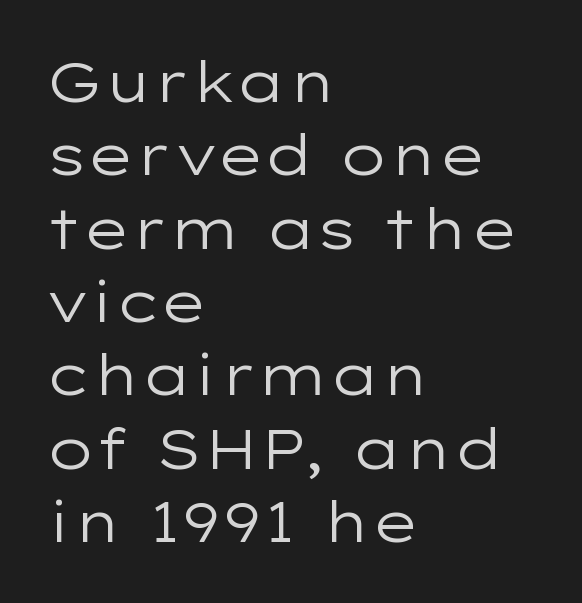
{"serif": "no", "italic": "no", "bold": "no", "weight": "regular", "width": "wide", "stroke_contrast": "low", "x_height": "medium", "monospaced": "no", "underline": "no", "align": "left", "line_spacing": "normal", "line_spacing_ratio": 1.31, "letter_spacing": "normal", "letter_spacing_em": 0.0, "glyph_px": 56}
